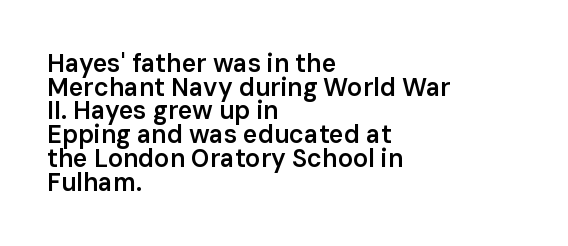
{"italic": "no", "bold": "semi", "underline": "no", "align": "left", "line_spacing": "tight", "line_spacing_ratio": 0.95, "letter_spacing": "normal", "letter_spacing_em": 0.0, "glyph_px": 25}
